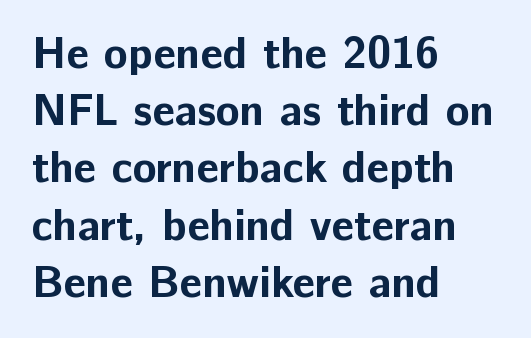
Q: Is the text bold? A: Yes.
Q: Is the text italic (slanted)? A: No, it is upright.
Q: Is the typeface a serif or a sans-serif typeface? A: Sans-serif.
Q: Is the text underlined? A: No.
Q: How is the paragraph aligned? A: Left-aligned.
Q: Is the spacing between letters normal or unusually wide? A: Normal.
Q: Is the spacing between lines tight, normal or loose? A: Normal.
Q: Width (condensed, normal, or wide)? A: Normal.
Q: Stroke contrast? A: Low.
Q: x-height? A: Medium.
Q: Monospaced? A: No.
